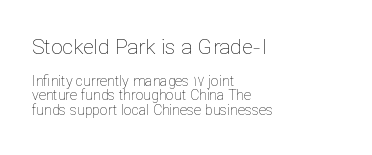
No chunkiness to these letters — they're not bold. The earlier block is typeset at a bigger size than the later block. These lines stack with their left ends in a neat column. Characters follow at the spacing the type designer built in. The space between consecutive lines is stingy. The string is rendered with underlining switched off.
